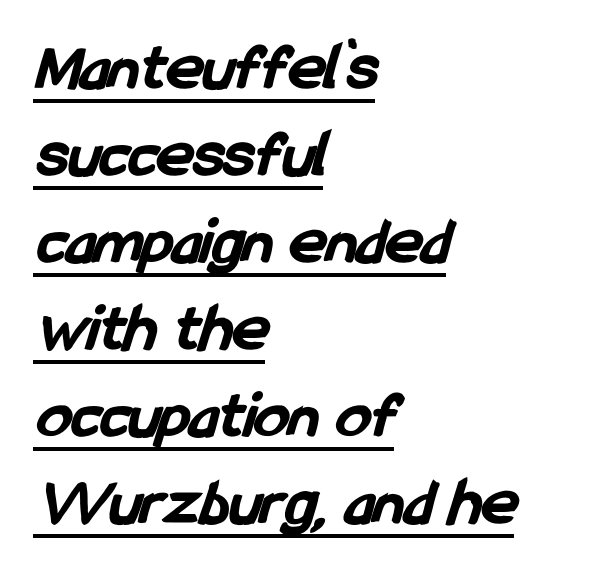
The image shows 69 px bold, condensed sans-serif type; set left-aligned, normal line spacing (1.26x), normal letter spacing, underlined; low stroke contrast and a medium x-height.
